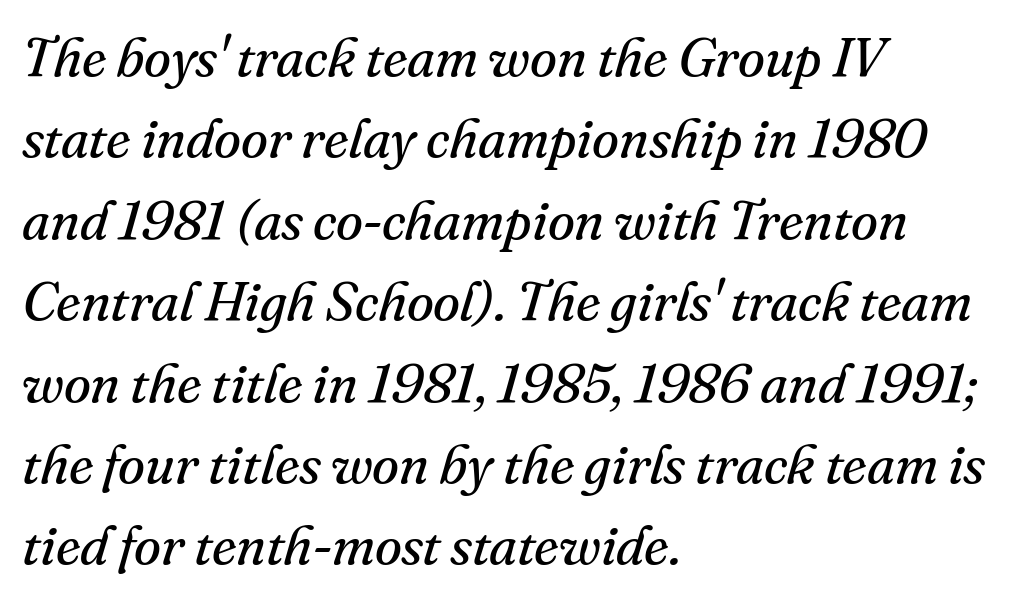
Notice how the stems are inclined rather than vertical — that's the hallmark of italics. The space between consecutive lines is moderate. The gap between lines stays unmarked. The type family on display is of the serif kind. Is the stroke heavy? The answer is a plain regular-or-lighter.
